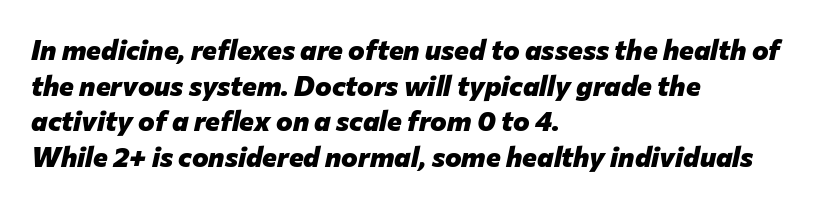
{"italic": "yes", "lean": "right", "slant_degrees": 12, "bold": "yes", "weight": "heavy", "width": "normal", "stroke_contrast": "low", "x_height": "medium", "monospaced": "no", "underline": "no", "align": "left", "line_spacing": "normal", "line_spacing_ratio": 1.27, "letter_spacing": "normal", "letter_spacing_em": 0.0, "glyph_px": 28}
